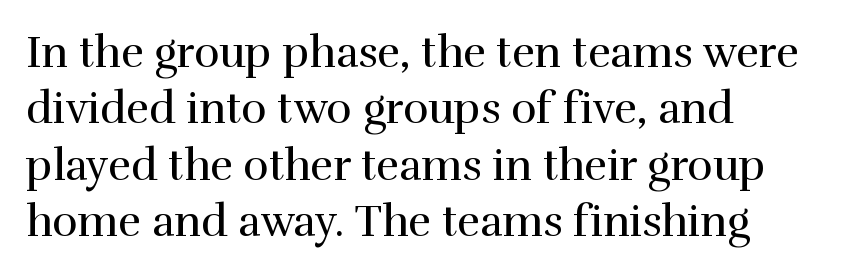
{"serif": "yes", "italic": "no", "bold": "no", "weight": "regular", "width": "normal", "x_height": "medium", "monospaced": "no", "underline": "no", "align": "left", "line_spacing": "normal", "line_spacing_ratio": 1.31, "letter_spacing": "normal", "letter_spacing_em": 0.0, "glyph_px": 43}
